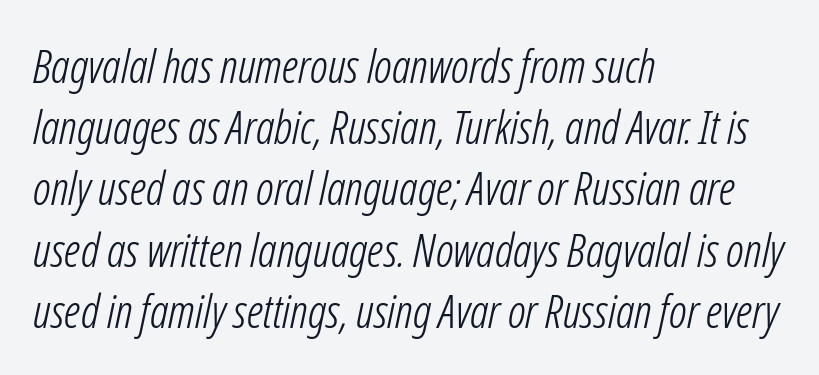
The image shows 46 px light, condensed type, italic (leaning right); set left-aligned, normal line spacing (1.33x), normal letter spacing, not underlined; low stroke contrast and a medium x-height.
